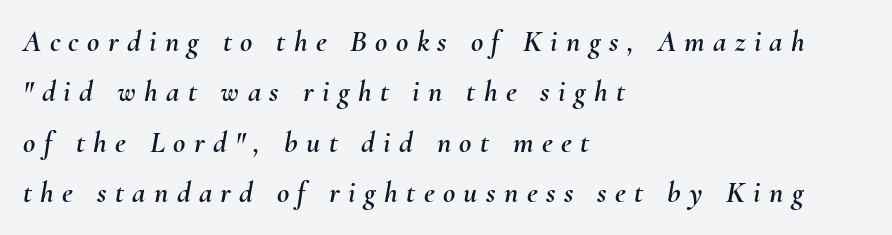
{"italic": "yes", "lean": "right", "slant_degrees": 10, "width": "normal", "stroke_contrast": "medium", "x_height": "small", "monospaced": "no", "underline": "no", "align": "left", "line_spacing": "normal", "line_spacing_ratio": 1.68, "letter_spacing": "wide", "letter_spacing_em": 0.28, "glyph_px": 30}
